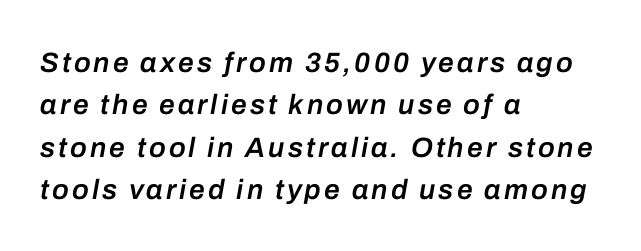
Q: Is the text bold? A: Semi-bold.
Q: Is the text italic (slanted)? A: Yes, it leans right by about 10 degrees.
Q: Is the text underlined? A: No.
Q: How is the paragraph aligned? A: Left-aligned.
Q: Is the spacing between lines tight, normal or loose? A: Normal.
Q: Width (condensed, normal, or wide)? A: Normal.
Q: Stroke contrast? A: Low.
Q: x-height? A: Medium.
Q: Monospaced? A: No.
